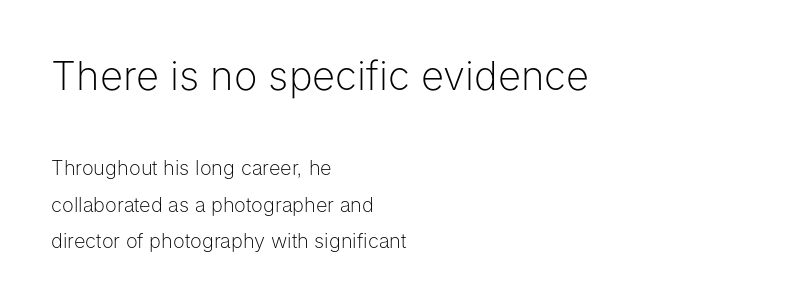
Q: Is the text bold? A: No.
Q: Is the text italic (slanted)? A: No, it is upright.
Q: Is the typeface a serif or a sans-serif typeface? A: Sans-serif.
Q: Is the text underlined? A: No.
Q: How is the paragraph aligned? A: Left-aligned.
Q: Is the spacing between letters normal or unusually wide? A: Normal.
Q: Which block of text is set in a larger size, the first (top) or the second (bottom)? A: The first (top) one.
Q: Width (condensed, normal, or wide)? A: Normal.
Q: Stroke contrast? A: Low.
Q: x-height? A: Medium.
Q: Monospaced? A: No.
